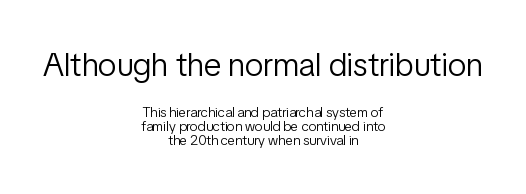
A roman cut, with each character standing at attention. Think of a printed novel: that variable character pitch is what you see here. Layout note: lines centered. Each new line begins almost immediately beneath the previous one.
